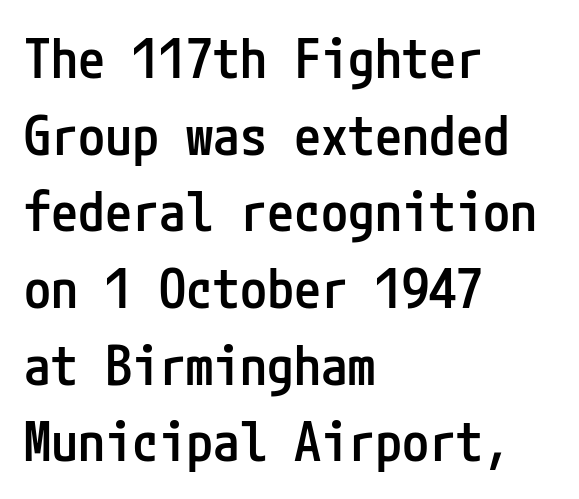
Q: Is the text bold? A: Semi-bold.
Q: Is the text italic (slanted)? A: No, it is upright.
Q: Is the typeface a serif or a sans-serif typeface? A: Sans-serif.
Q: Is the text underlined? A: No.
Q: How is the paragraph aligned? A: Left-aligned.
Q: Is the spacing between letters normal or unusually wide? A: Normal.
Q: Is the spacing between lines tight, normal or loose? A: Normal.
Q: Width (condensed, normal, or wide)? A: Condensed.
Q: Stroke contrast? A: Low.
Q: x-height? A: Medium.
